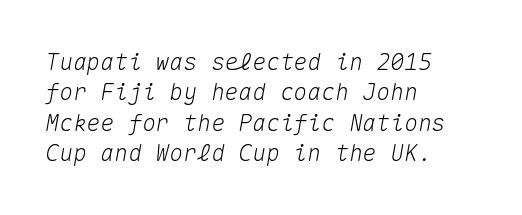
{"italic": "yes", "lean": "right", "slant_degrees": 10, "underline": "no", "align": "left", "line_spacing": "normal", "line_spacing_ratio": 1.32, "letter_spacing": "normal", "letter_spacing_em": 0.0, "glyph_px": 23}
